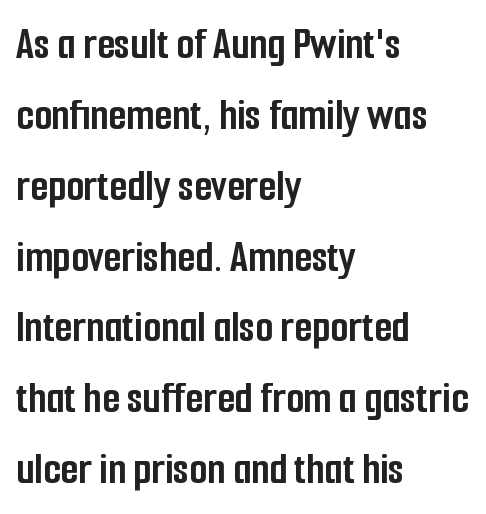
The image shows 46 px semibold, condensed sans-serif type, upright; set left-aligned, normal line spacing (1.54x), normal letter spacing, not underlined; low stroke contrast and a medium x-height.
